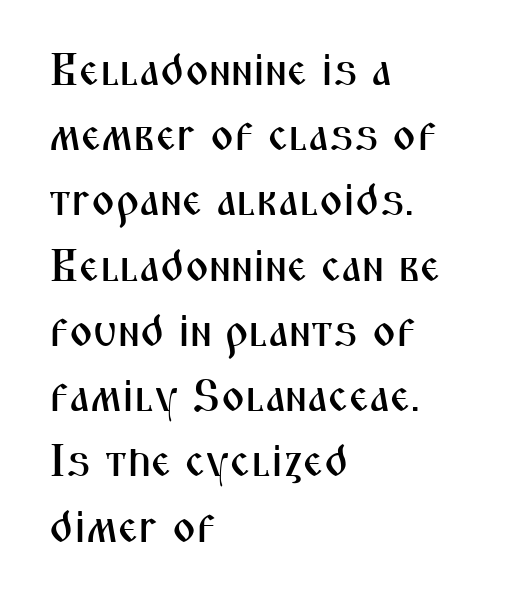
The image shows 45 px condensed sans-serif type, upright; set left-aligned, normal line spacing (1.45x), normal letter spacing, not underlined; medium stroke contrast and a medium x-height.
